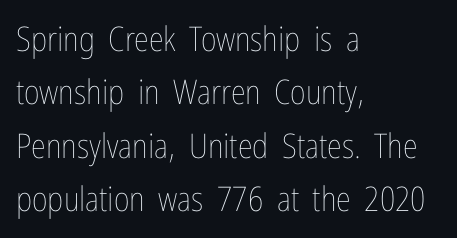
Q: Is the text bold? A: No.
Q: Is the text italic (slanted)? A: No, it is upright.
Q: Is the text underlined? A: No.
Q: How is the paragraph aligned? A: Left-aligned.
Q: Is the spacing between letters normal or unusually wide? A: Normal.
Q: Is the spacing between lines tight, normal or loose? A: Normal.
Q: Width (condensed, normal, or wide)? A: Condensed.
Q: Stroke contrast? A: Low.
Q: x-height? A: Medium.
Q: Monospaced? A: No.
